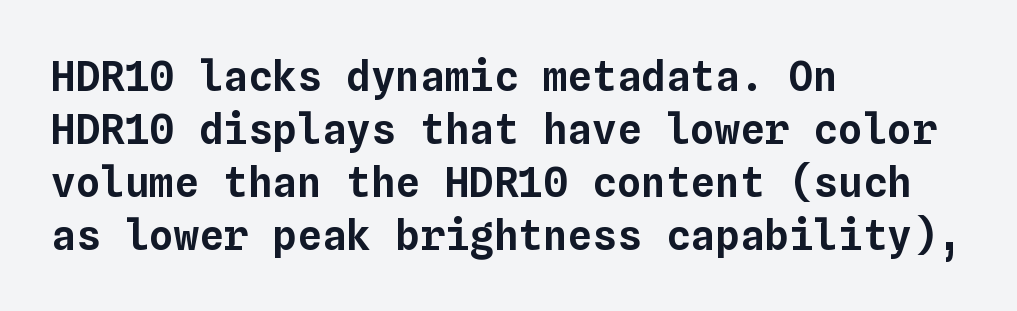
{"italic": "no", "width": "normal", "stroke_contrast": "low", "x_height": "medium", "monospaced": "yes", "underline": "no", "align": "left", "line_spacing": "normal", "line_spacing_ratio": 1.29, "letter_spacing": "normal", "letter_spacing_em": 0.0, "glyph_px": 41}
